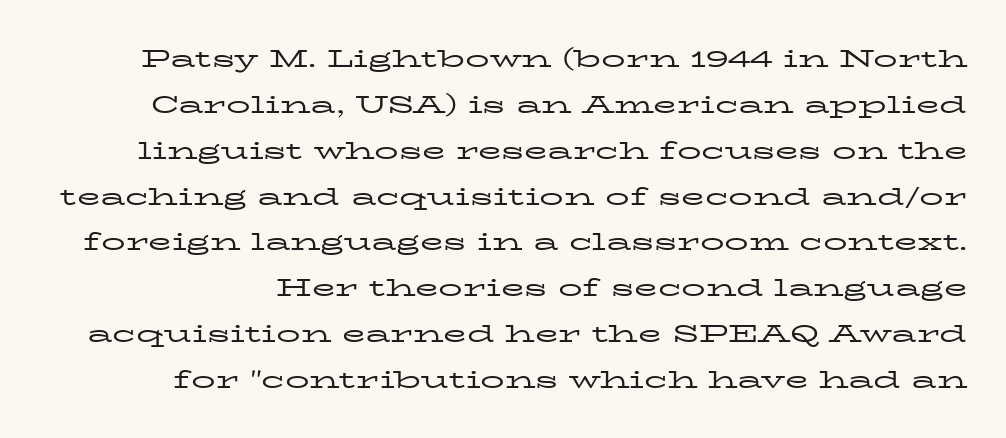
What stands out about the letter spacing? Nothing — it is the standard amount. These lines stand farther apart than default settings would place them. The glyphs are unaccompanied by any horizontal stroke below them. Upright lettering throughout. The weight tops out at a normal text grade.
